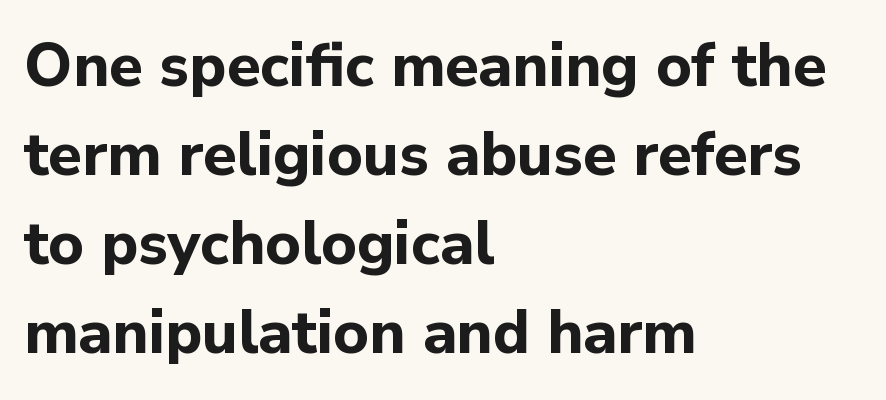
{"serif": "no", "italic": "no", "bold": "yes", "weight": "bold", "width": "normal", "stroke_contrast": "low", "x_height": "medium", "monospaced": "no", "underline": "no", "align": "left", "line_spacing": "normal", "line_spacing_ratio": 1.46, "letter_spacing": "normal", "letter_spacing_em": 0.0, "glyph_px": 61}
